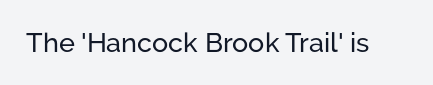
Q: Is the text italic (slanted)? A: No, it is upright.
Q: Is the text underlined? A: No.
Q: Is the spacing between letters normal or unusually wide? A: Normal.
